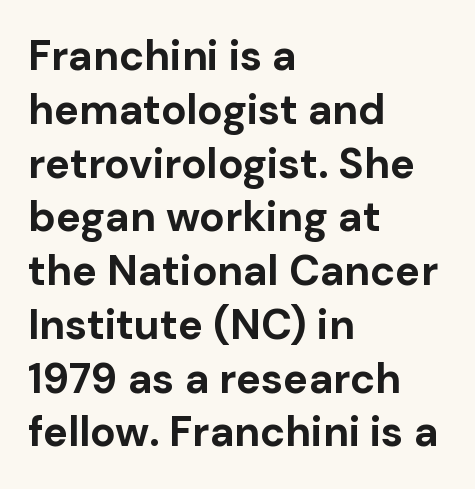
The image shows 42 px bold sans-serif type, upright; set left-aligned, normal line spacing (1.28x), normal letter spacing, not underlined; low stroke contrast and a medium x-height.
